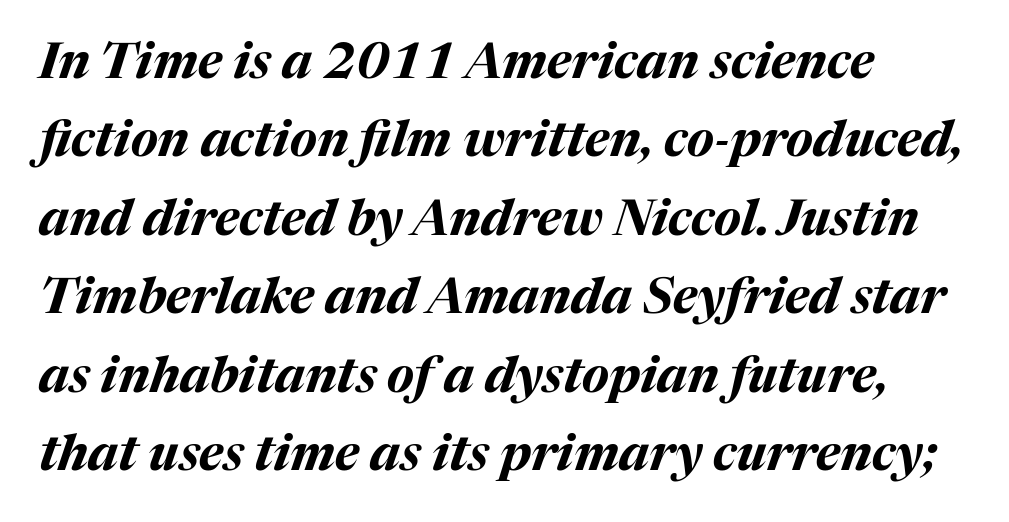
{"italic": "yes", "lean": "right", "slant_degrees": 17, "bold": "yes", "weight": "bold", "width": "normal", "stroke_contrast": "medium", "x_height": "medium", "monospaced": "no", "underline": "no", "align": "left", "line_spacing": "normal", "line_spacing_ratio": 1.57, "letter_spacing": "normal", "letter_spacing_em": 0.0, "glyph_px": 50}
